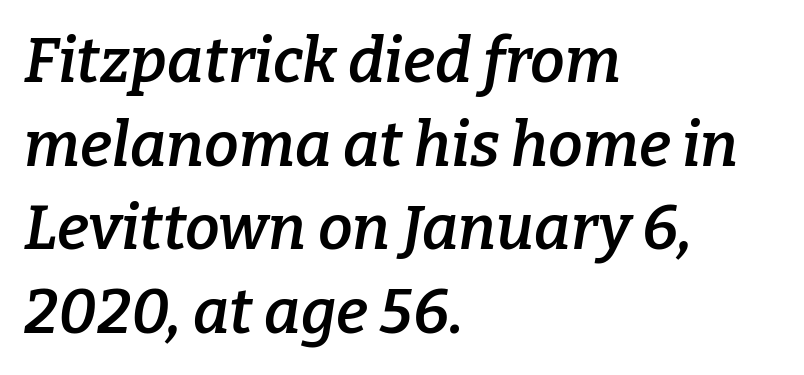
These lines carry some extra weight — a demibold, not a full bold. Check the space under the baseline: it is left empty. The glyphs look as if they've been sheared to an angle. You can tell from the footed stems that serif type was used. Looks like regular typesetting: each glyph gets only the width it needs.
